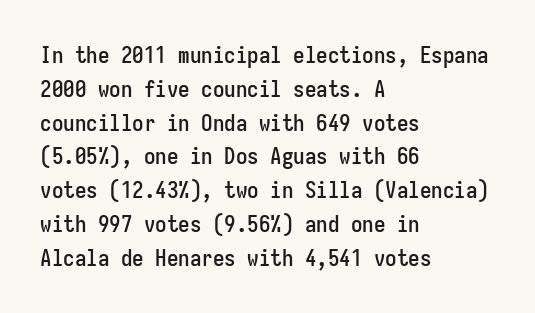
Q: Is the text italic (slanted)? A: No, it is upright.
Q: Is the text underlined? A: No.
Q: How is the paragraph aligned? A: Left-aligned.
Q: Is the spacing between letters normal or unusually wide? A: Normal.
Q: Is the spacing between lines tight, normal or loose? A: Normal.
